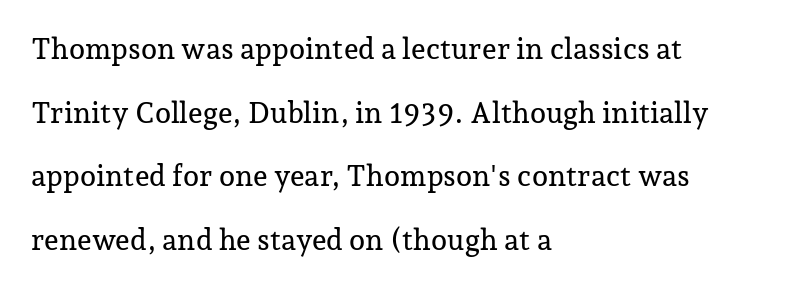
The image shows 29 px serif type, upright; set left-aligned, loose line spacing (2.19x), normal letter spacing, not underlined; low stroke contrast and a medium x-height.
